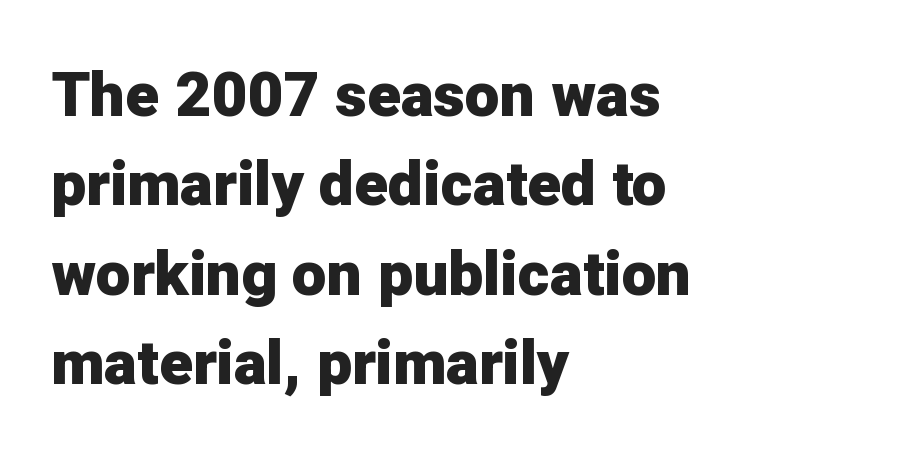
Q: Is the text bold? A: Yes.
Q: Is the text italic (slanted)? A: No, it is upright.
Q: Is the typeface a serif or a sans-serif typeface? A: Sans-serif.
Q: Is the text underlined? A: No.
Q: How is the paragraph aligned? A: Left-aligned.
Q: Is the spacing between letters normal or unusually wide? A: Normal.
Q: Is the spacing between lines tight, normal or loose? A: Normal.
Q: Width (condensed, normal, or wide)? A: Normal.
Q: Stroke contrast? A: Low.
Q: x-height? A: Medium.
Q: Monospaced? A: No.
